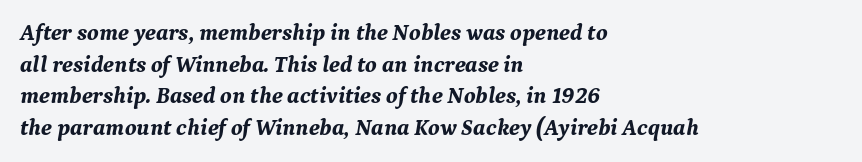
Emphasis-style slanted type is in use. Short and long lines alike share a common starting point at left. Quick note: interline space is typical. A full-strength bold gives these letters their thick strokes.
